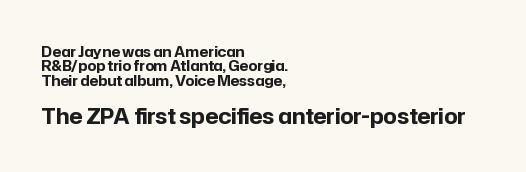
Q: Is the text bold? A: Yes.
Q: Is the text italic (slanted)? A: No, it is upright.
Q: Is the text underlined? A: No.
Q: How is the paragraph aligned? A: Left-aligned.
Q: Is the spacing between letters normal or unusually wide? A: Normal.
Q: Is the spacing between lines tight, normal or loose? A: Tight.
Q: Which block of text is set in a larger size, the first (top) or the second (bottom)? A: The second (bottom) one.
